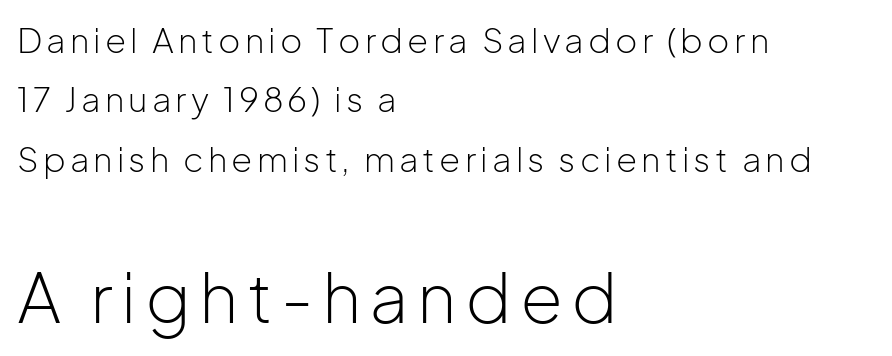
The image shows 69 px light sans-serif type, upright; set left-aligned, line spacing 1.75x, not underlined; the second (bottom) block is 2.03x larger; low stroke contrast and a medium x-height.
